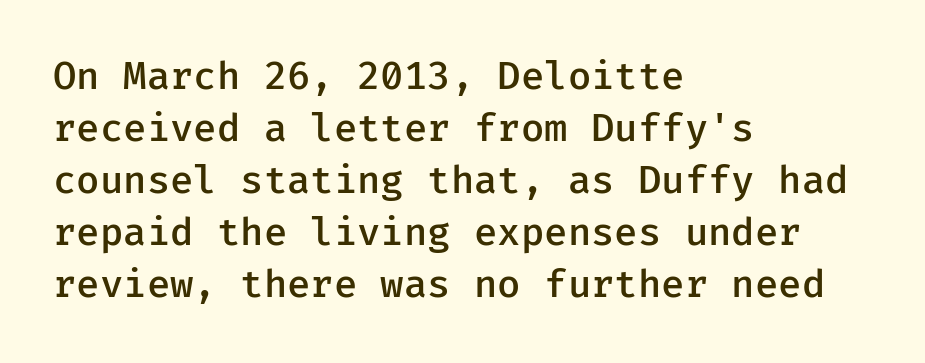
Q: Is the text bold? A: Semi-bold.
Q: Is the text italic (slanted)? A: No, it is upright.
Q: Is the typeface a serif or a sans-serif typeface? A: Sans-serif.
Q: Is the text underlined? A: No.
Q: How is the paragraph aligned? A: Left-aligned.
Q: Is the spacing between letters normal or unusually wide? A: Normal.
Q: Is the spacing between lines tight, normal or loose? A: Normal.
Q: Width (condensed, normal, or wide)? A: Normal.
Q: Stroke contrast? A: Low.
Q: x-height? A: Medium.
Q: Monospaced? A: Yes.
